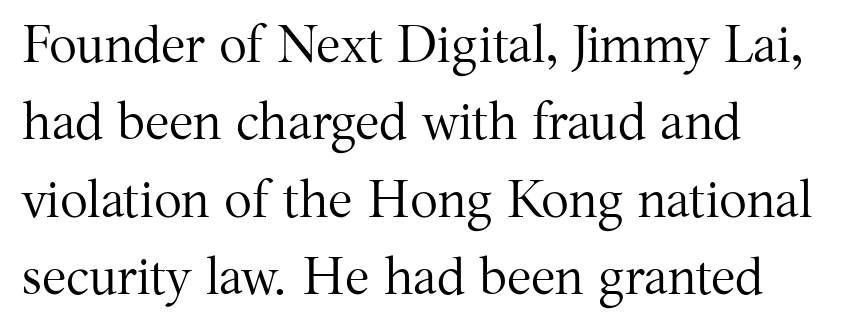
The passage shown is typed in a proportional face where columns would drift. The passage shown has conventional tracking throughout. Decoration check: the copy has no underline. Old-style or modern, the face here clearly has serifs.
